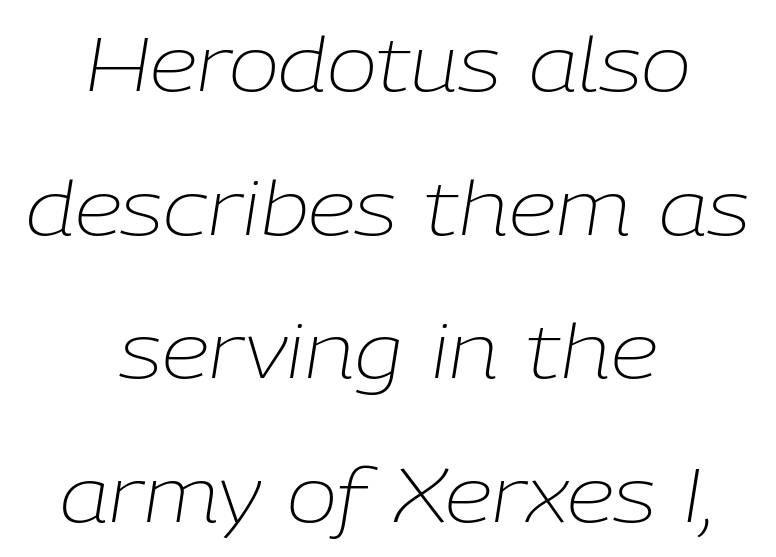
{"italic": "yes", "lean": "right", "slant_degrees": 9, "bold": "no", "weight": "light", "width": "normal", "stroke_contrast": "low", "x_height": "medium", "monospaced": "no", "underline": "no", "align": "center", "line_spacing_ratio": 1.89, "letter_spacing": "normal", "letter_spacing_em": 0.0, "glyph_px": 76}
